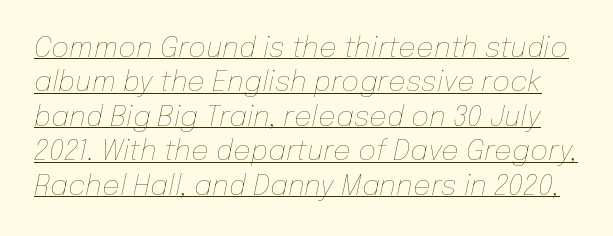
Caption: lettering with a line underneath. Looks like regular typesetting: each glyph gets only the width it needs. The face used here is rendered with its standard letterfit. Think standard paragraph weight, or any step lighter than that. Tall strokes in this sample are angled rather than plumb.
